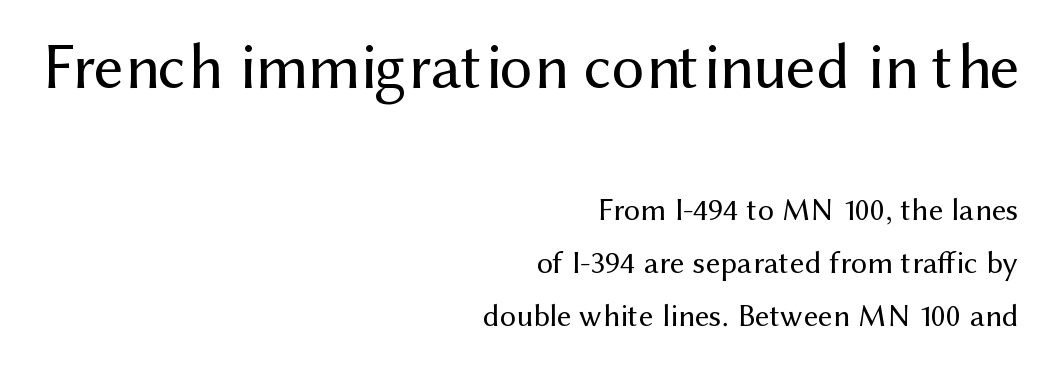
{"serif": "no", "italic": "no", "bold": "no", "weight": "regular", "width": "normal", "stroke_contrast": "medium", "x_height": "medium", "monospaced": "no", "underline": "no", "align": "right", "line_spacing": "normal", "line_spacing_ratio": 1.67, "letter_spacing": "normal", "letter_spacing_em": 0.0, "larger_block": "first", "size_ratio": 2.03, "glyph_px": 65}
